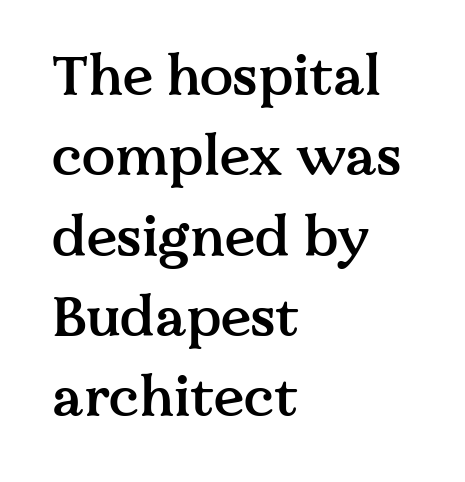
The image shows 55 px semibold serif type, upright; set left-aligned, normal line spacing (1.46x), normal letter spacing, not underlined; medium stroke contrast and a medium x-height.
